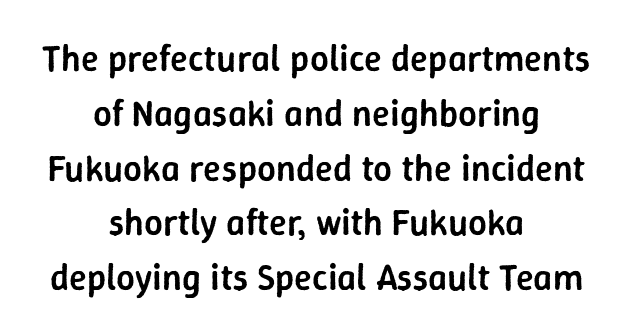
The image shows 37 px semibold sans-serif type, upright; set centered, normal line spacing (1.48x), normal letter spacing, not underlined; low stroke contrast and a medium x-height.
